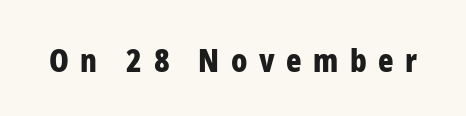
Q: Is the text bold? A: Yes.
Q: Is the text italic (slanted)? A: No, it is upright.
Q: Is the typeface a serif or a sans-serif typeface? A: Sans-serif.
Q: Is the text underlined? A: No.
Q: Is the spacing between letters normal or unusually wide? A: Unusually wide.
Q: Width (condensed, normal, or wide)? A: Condensed.
Q: Stroke contrast? A: Low.
Q: x-height? A: Medium.
Q: Monospaced? A: No.
